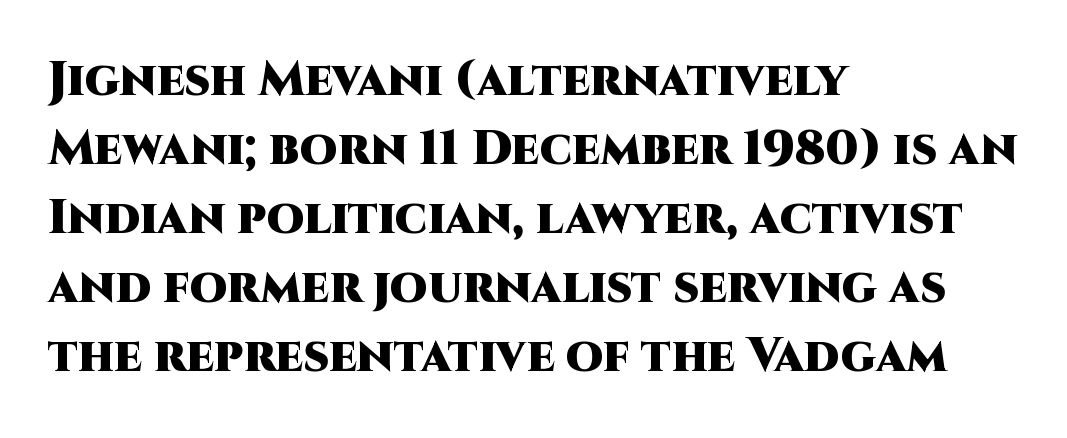
{"serif": "no", "italic": "no", "bold": "yes", "weight": "heavy", "width": "normal", "stroke_contrast": "high", "x_height": "large", "monospaced": "no", "underline": "no", "align": "left", "line_spacing": "normal", "line_spacing_ratio": 1.44, "letter_spacing": "normal", "letter_spacing_em": 0.0, "glyph_px": 48}
